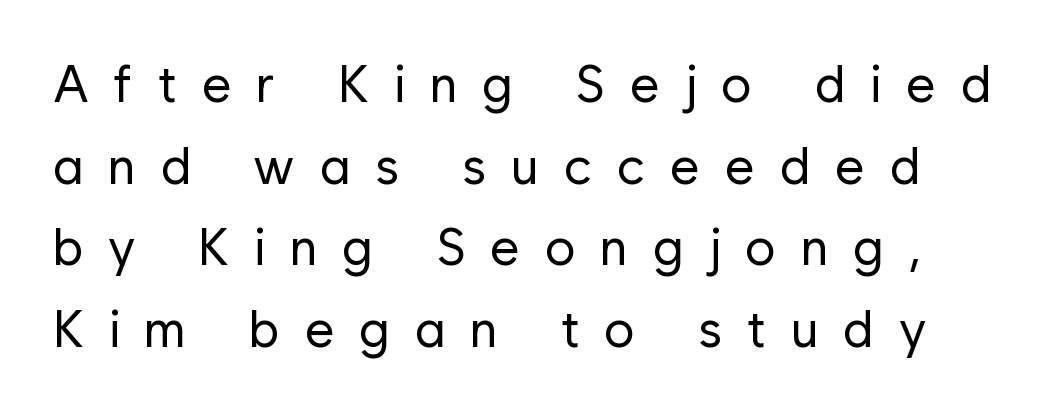
{"serif": "no", "italic": "no", "bold": "no", "weight": "regular", "width": "normal", "stroke_contrast": "low", "x_height": "medium", "monospaced": "no", "underline": "no", "line_spacing": "normal", "line_spacing_ratio": 1.6, "letter_spacing": "wide", "letter_spacing_em": 0.49, "glyph_px": 51}
